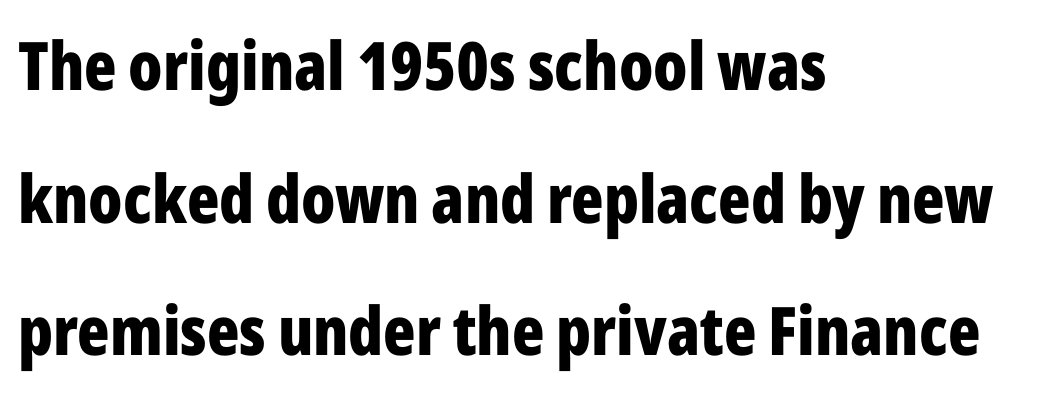
{"serif": "no", "italic": "no", "bold": "yes", "weight": "bold", "width": "condensed", "stroke_contrast": "low", "x_height": "medium", "monospaced": "no", "underline": "no", "align": "left", "line_spacing": "loose", "line_spacing_ratio": 1.98, "letter_spacing": "normal", "letter_spacing_em": 0.0, "glyph_px": 67}
